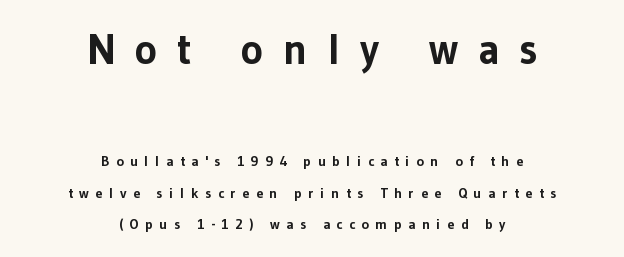
The image shows 42 px bold sans-serif type, upright; set centered, loose line spacing (2.27x), unusually wide letter spacing (+0.47 em), not underlined; the first (top) block is 3.0x larger; low stroke contrast and a medium x-height.
